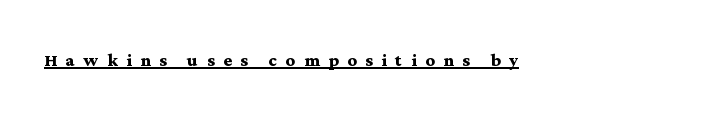
Q: Is the text bold? A: Yes.
Q: Is the text italic (slanted)? A: No, it is upright.
Q: Is the text underlined? A: Yes.
Q: Is the spacing between letters normal or unusually wide? A: Unusually wide.
